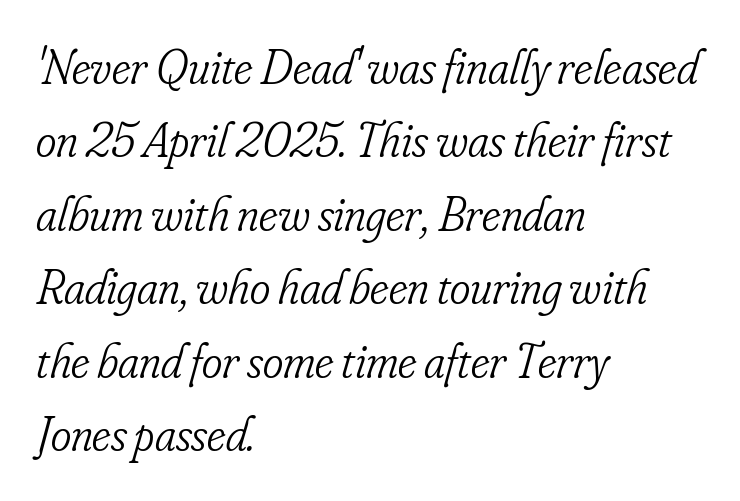
Baseline-to-baseline distance is the conventional proportion of letter height. The setting favours the left margin, as ordinary paragraphs usually do. The type family on display is of the serif kind. Looking at the ascenders, they clearly lean.
